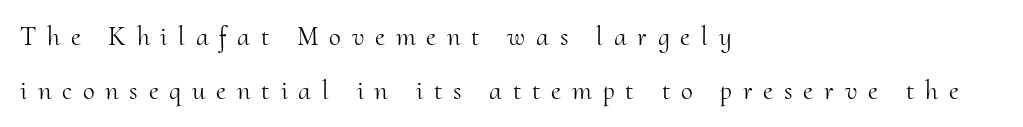
The gaps between neighbouring characters are conspicuously large. This rendering uses left alignment, leaving the right contour irregular. Every stem runs plumb, perpendicular to the baseline. Decoration check: the copy has no underline. No heavy texture on the line: the type isn't bold.
